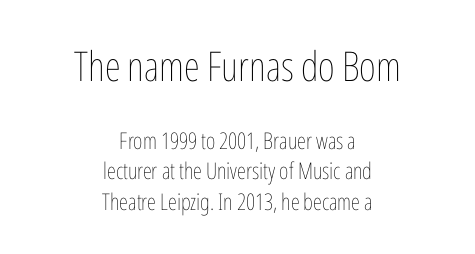
The earlier block is typeset at a bigger size than the later block. The weight would be labelled regular, book, light, or lighter still. The rendering uses natural spacing where letterforms have individual widths. The compositor balanced each line on the midline. Glyph-to-glyph distance matches everyday printed text.
